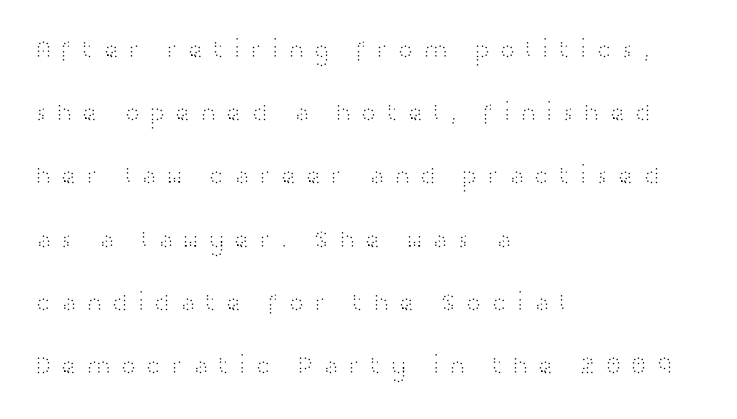
The zone under the glyphs is completely vacant. Horizontally, the lines are justified to the leading edge only. A roman cut, with each character standing at attention. A light-to-regular cut is what we see here. The lines are spread far apart with generous leading.
